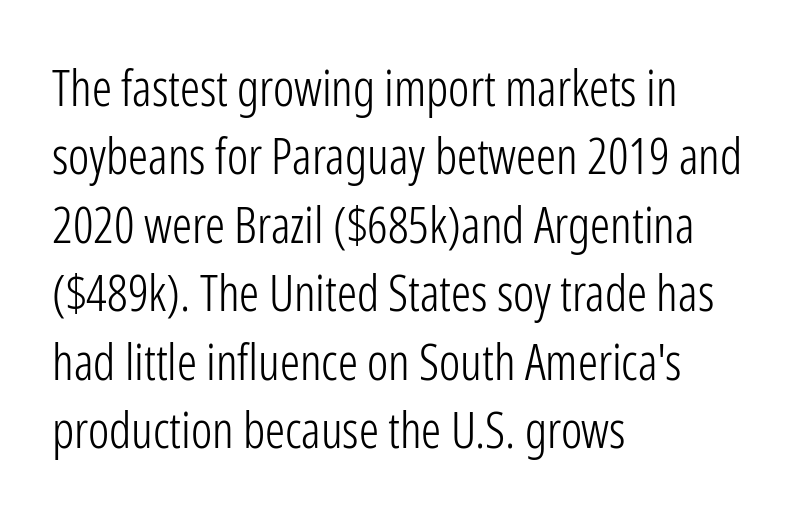
{"serif": "no", "italic": "no", "bold": "no", "weight": "light", "width": "condensed", "stroke_contrast": "low", "x_height": "medium", "monospaced": "no", "underline": "no", "align": "left", "line_spacing": "normal", "line_spacing_ratio": 1.37, "letter_spacing": "normal", "letter_spacing_em": 0.0, "glyph_px": 50}
